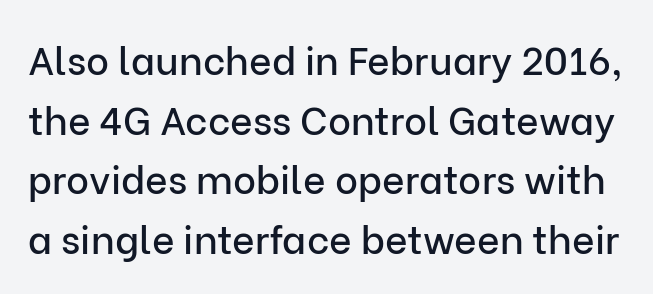
The image shows 39 px sans-serif type, upright; set normal line spacing (1.53x), normal letter spacing, not underlined; low stroke contrast and a medium x-height.
